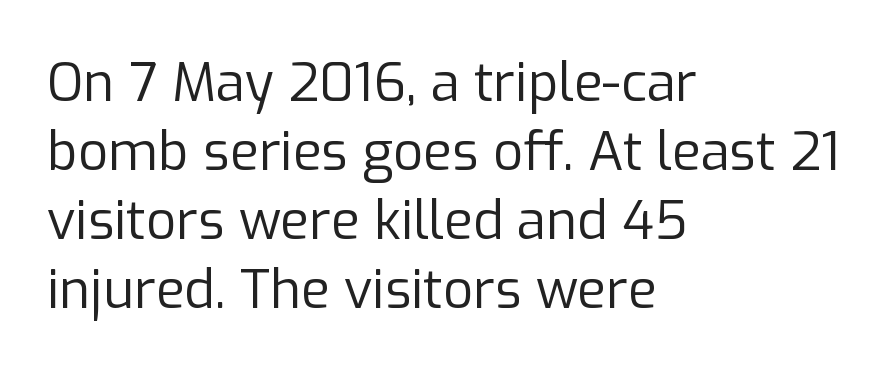
The image shows 53 px regular-weight sans-serif type, upright; set left-aligned, normal line spacing (1.3x), normal letter spacing, not underlined; low stroke contrast and a medium x-height.
